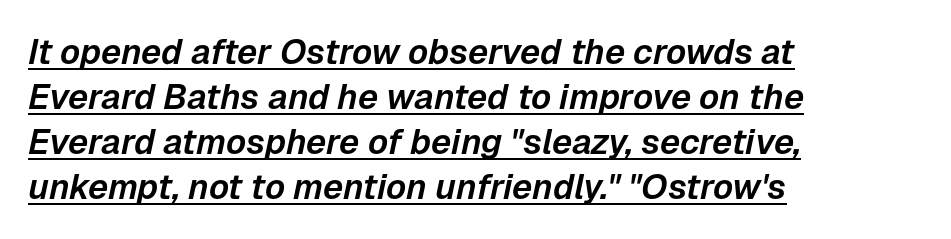
{"italic": "yes", "lean": "right", "slant_degrees": 12, "width": "normal", "stroke_contrast": "low", "x_height": "medium", "monospaced": "no", "underline": "yes", "align": "left", "line_spacing": "normal", "line_spacing_ratio": 1.29, "letter_spacing": "normal", "letter_spacing_em": 0.0, "glyph_px": 35}
